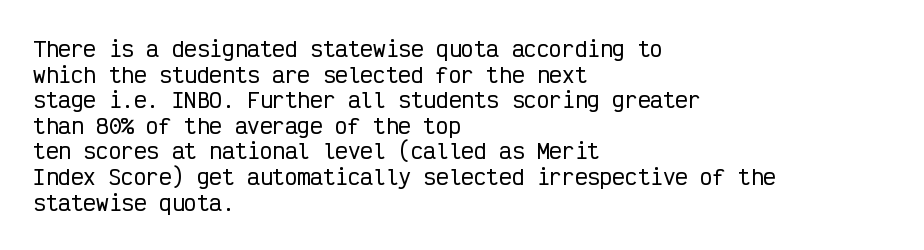
Q: Is the text italic (slanted)? A: No, it is upright.
Q: Is the text underlined? A: No.
Q: How is the paragraph aligned? A: Left-aligned.
Q: Is the spacing between letters normal or unusually wide? A: Normal.
